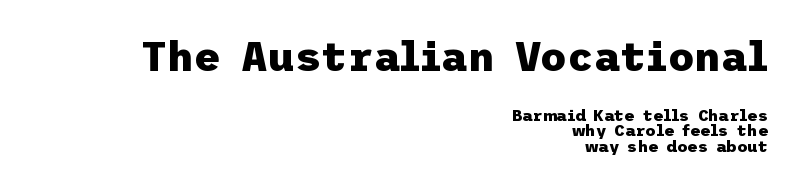
The image shows 41 px heavy sans-serif type, upright; set right-aligned, tight line spacing (0.97x), normal letter spacing, not underlined; the first (top) block is 2.56x larger; low stroke contrast and a medium x-height.
